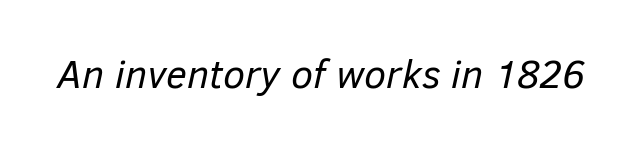
The image shows 40 px regular-weight type, italic (leaning right); set normal letter spacing, not underlined; low stroke contrast and a medium x-height.
